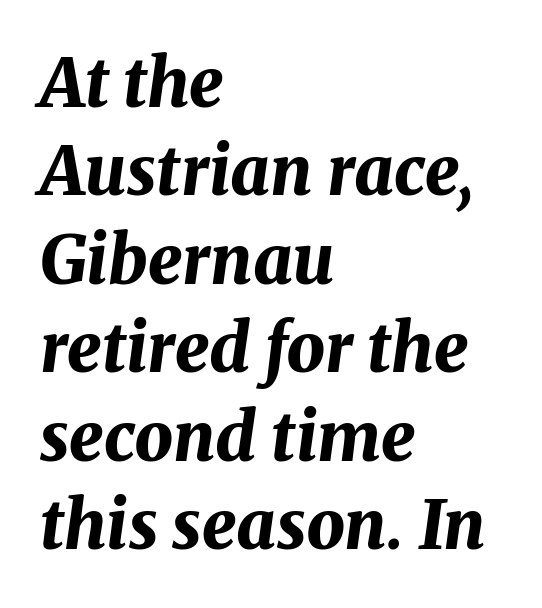
I'd describe the lettering as bold — thick and assertive. The string is rendered with underlining switched off. The lettering tilts uniformly, giving the passage an italic look. This sample uses plain, unmodified letter spacing.
